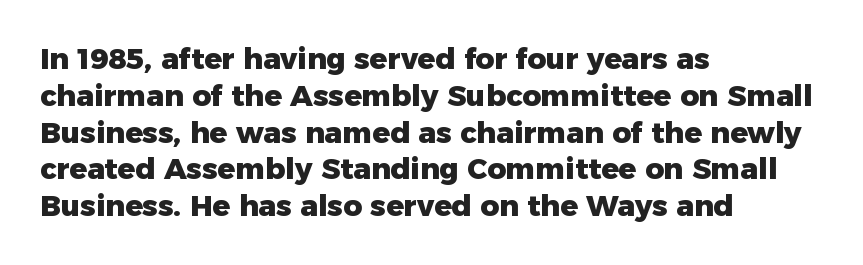
Q: Is the text bold? A: Yes.
Q: Is the text italic (slanted)? A: No, it is upright.
Q: Is the typeface a serif or a sans-serif typeface? A: Sans-serif.
Q: Is the text underlined? A: No.
Q: How is the paragraph aligned? A: Left-aligned.
Q: Is the spacing between letters normal or unusually wide? A: Normal.
Q: Is the spacing between lines tight, normal or loose? A: Normal.
Q: Width (condensed, normal, or wide)? A: Normal.
Q: Stroke contrast? A: Low.
Q: x-height? A: Medium.
Q: Monospaced? A: No.
